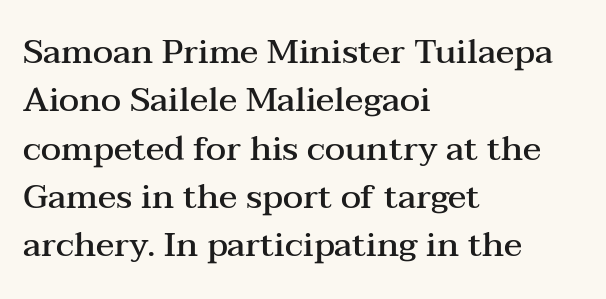
Plain, unruled lines of type. The rendering uses natural spacing where letterforms have individual widths. Stroke terminals: seriffed. The ragged edge is on the right, which tells us the setting is flush left.
